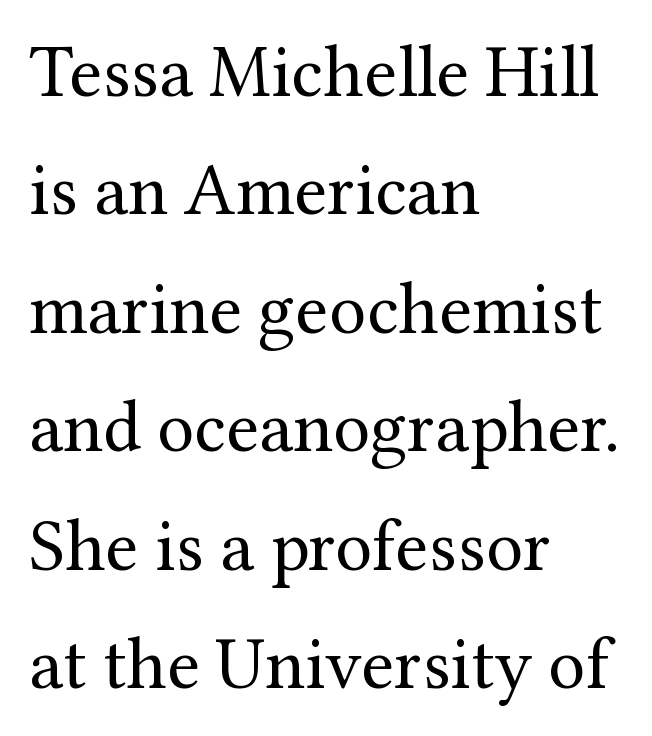
Q: Is the text bold? A: No.
Q: Is the text italic (slanted)? A: No, it is upright.
Q: Is the typeface a serif or a sans-serif typeface? A: Serif.
Q: Is the text underlined? A: No.
Q: How is the paragraph aligned? A: Left-aligned.
Q: Is the spacing between letters normal or unusually wide? A: Normal.
Q: Is the spacing between lines tight, normal or loose? A: Normal.
Q: Width (condensed, normal, or wide)? A: Normal.
Q: Stroke contrast? A: Medium.
Q: x-height? A: Medium.
Q: Monospaced? A: No.
